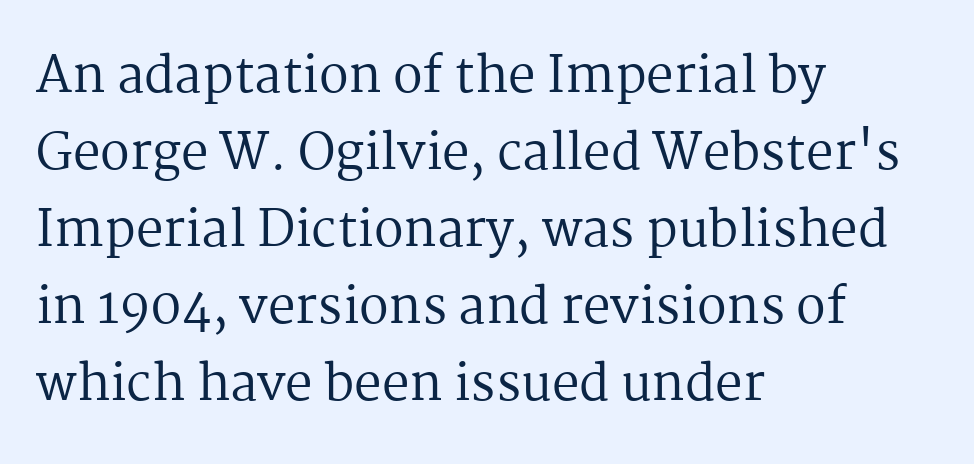
The image shows 49 px regular-weight serif type, upright; set left-aligned, normal line spacing (1.57x), normal letter spacing, not underlined; medium stroke contrast and a medium x-height.
